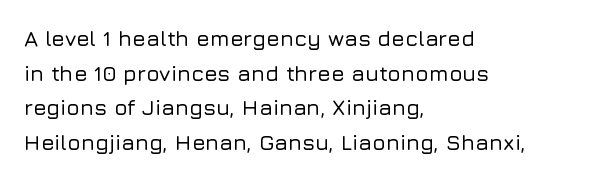
Q: Is the text italic (slanted)? A: No, it is upright.
Q: Is the text underlined? A: No.
Q: How is the paragraph aligned? A: Left-aligned.
Q: Is the spacing between letters normal or unusually wide? A: Normal.
Q: Is the spacing between lines tight, normal or loose? A: Normal.
